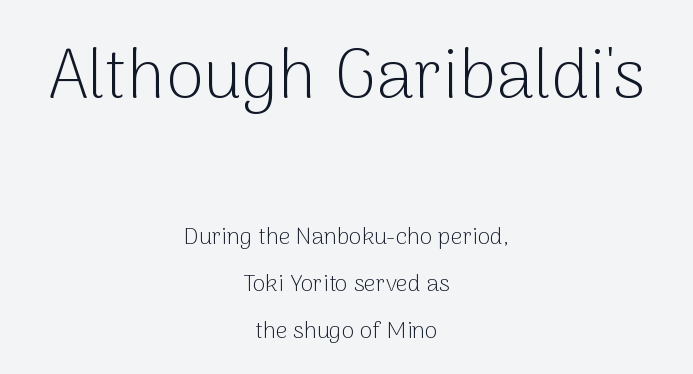
The image shows 69 px light sans-serif type, upright; set centered, loose line spacing (2.04x), normal letter spacing, not underlined; the first (top) block is 3.0x larger; low stroke contrast and a medium x-height.
